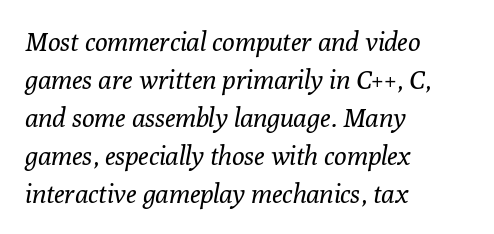
{"italic": "yes", "lean": "right", "slant_degrees": 10, "bold": "no", "underline": "no", "align": "left", "line_spacing": "normal", "line_spacing_ratio": 1.46, "letter_spacing": "normal", "letter_spacing_em": 0.0, "glyph_px": 26}
